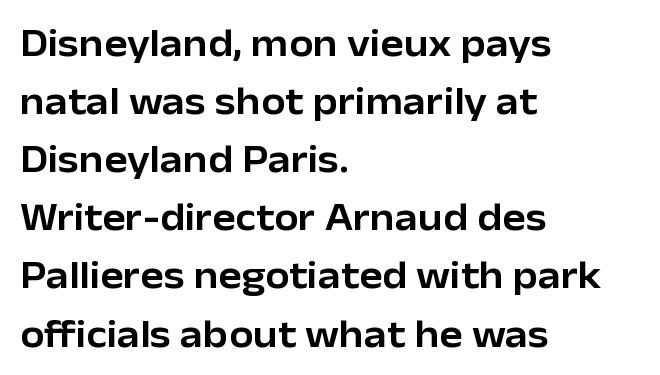
The image shows 39 px sans-serif type, upright; set left-aligned, normal line spacing (1.49x), normal letter spacing, not underlined; low stroke contrast and a medium x-height.
